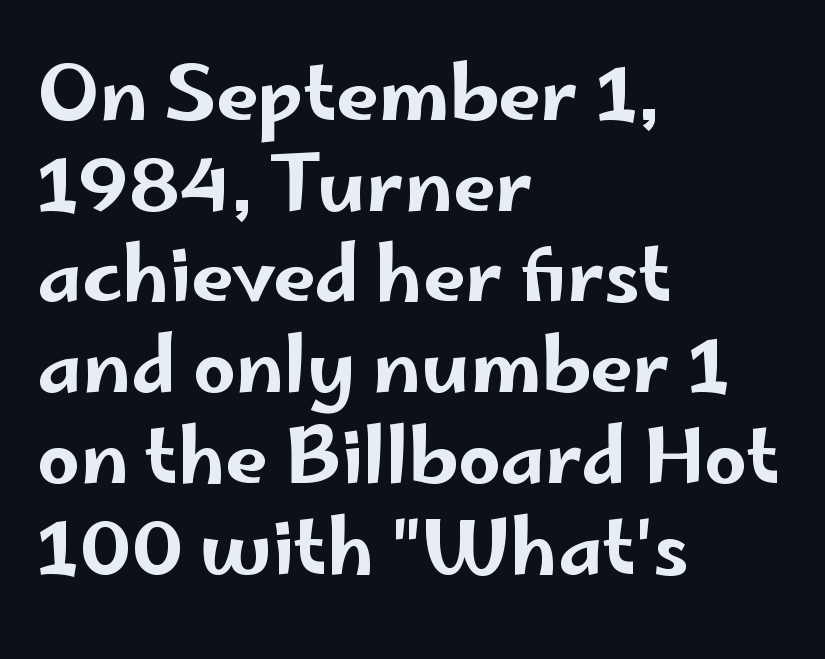
{"serif": "no", "italic": "no", "width": "wide", "stroke_contrast": "low", "x_height": "small", "monospaced": "no", "underline": "no", "align": "left", "line_spacing_ratio": 1.21, "letter_spacing": "normal", "letter_spacing_em": 0.0, "glyph_px": 75}
